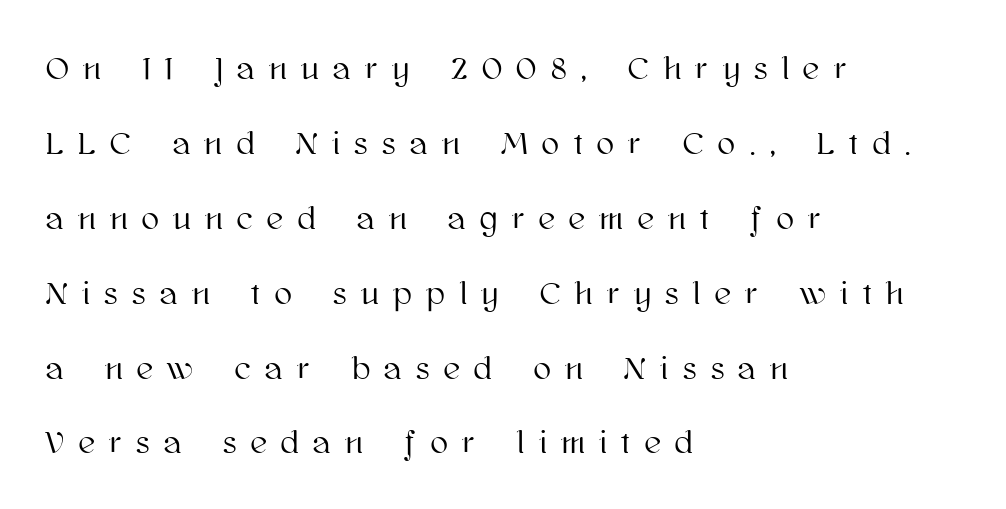
Q: Is the text italic (slanted)? A: No, it is upright.
Q: Is the text underlined? A: No.
Q: How is the paragraph aligned? A: Left-aligned.
Q: Is the spacing between letters normal or unusually wide? A: Unusually wide.
Q: Is the spacing between lines tight, normal or loose? A: Loose.
Q: Width (condensed, normal, or wide)? A: Normal.
Q: Stroke contrast? A: High.
Q: x-height? A: Medium.
Q: Monospaced? A: No.
